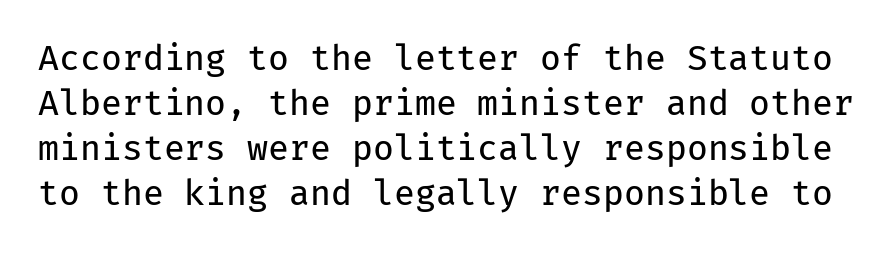
{"serif": "no", "italic": "no", "bold": "no", "weight": "regular", "width": "normal", "stroke_contrast": "low", "x_height": "medium", "monospaced": "yes", "underline": "no", "line_spacing": "normal", "line_spacing_ratio": 1.32, "letter_spacing": "normal", "letter_spacing_em": 0.0, "glyph_px": 34}
